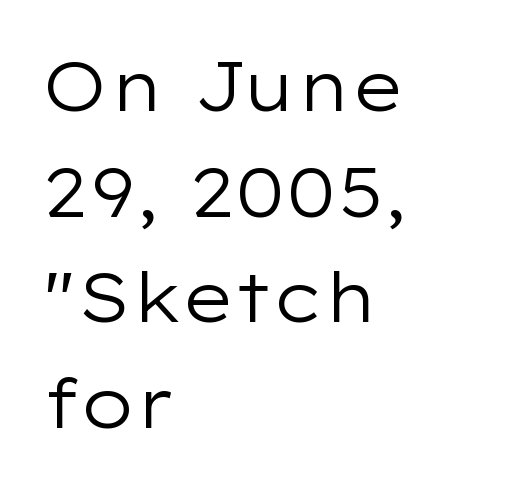
Descenders hang freely into open space. No heavy texture on the line: the type isn't bold. Each letter's strokes conclude bluntly, with no projecting serifs. Posture: straight, roman, zero tilt. Think of a printed novel: that variable character pitch is what you see here. The vertical gap from one line to the next is medium.
